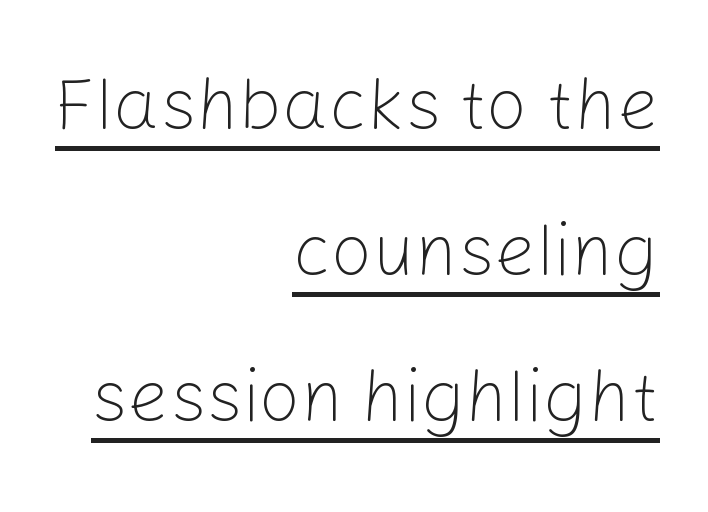
Check where the strokes stop: nothing finishes them off — pure sans. Style check: upright. The face looks like a standard text weight, possibly lighter. Loosely led — the rows are spread out. Here the designer chose a conventional face with non-uniform glyph widths.
